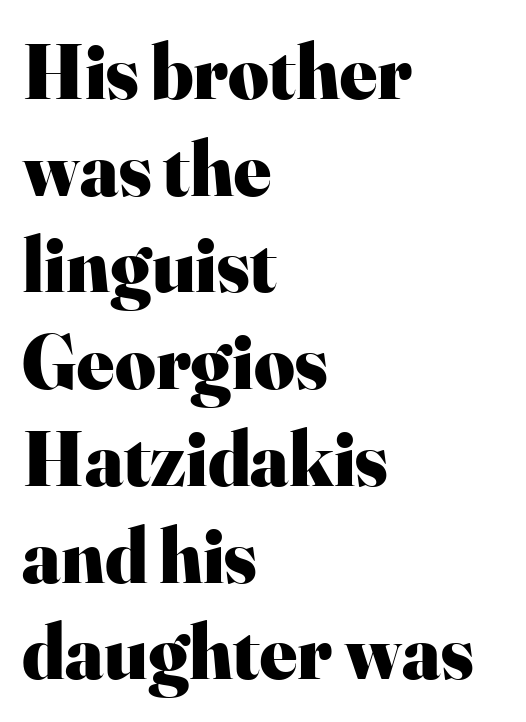
The image shows 78 px heavy serif type, upright; set left-aligned, line spacing 1.24x, normal letter spacing, not underlined; high stroke contrast and a small x-height.
